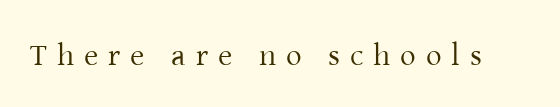
Q: Is the text bold? A: No.
Q: Is the text italic (slanted)? A: No, it is upright.
Q: Is the typeface a serif or a sans-serif typeface? A: Serif.
Q: Is the text underlined? A: No.
Q: Is the spacing between letters normal or unusually wide? A: Unusually wide.
Q: Width (condensed, normal, or wide)? A: Normal.
Q: Stroke contrast? A: Low.
Q: x-height? A: Medium.
Q: Monospaced? A: No.
